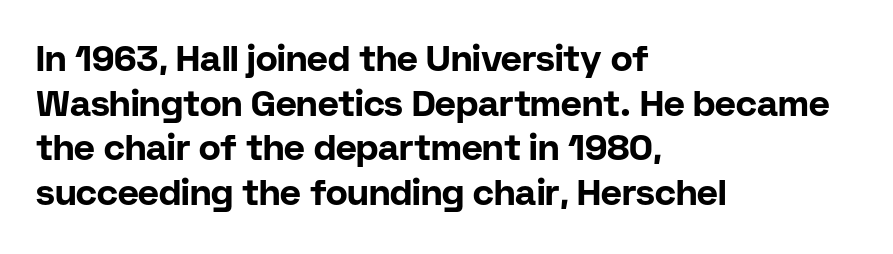
The image shows 36 px bold sans-serif type, upright; set left-aligned, line spacing 1.24x, normal letter spacing, not underlined; low stroke contrast and a medium x-height.
